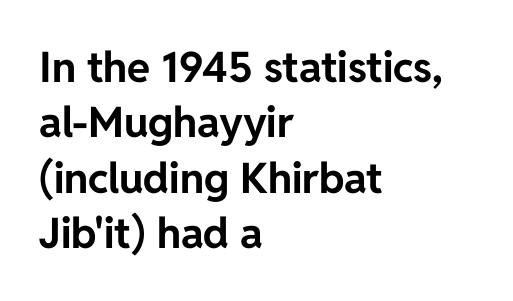
{"serif": "no", "italic": "no", "bold": "yes", "weight": "bold", "width": "normal", "stroke_contrast": "low", "x_height": "medium", "monospaced": "no", "underline": "no", "align": "left", "line_spacing": "normal", "line_spacing_ratio": 1.32, "letter_spacing": "normal", "letter_spacing_em": 0.0, "glyph_px": 42}
